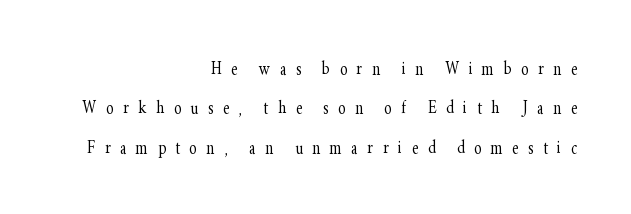
Q: Is the text bold? A: No.
Q: Is the text italic (slanted)? A: No, it is upright.
Q: Is the text underlined? A: No.
Q: How is the paragraph aligned? A: Right-aligned.
Q: Is the spacing between letters normal or unusually wide? A: Unusually wide.
